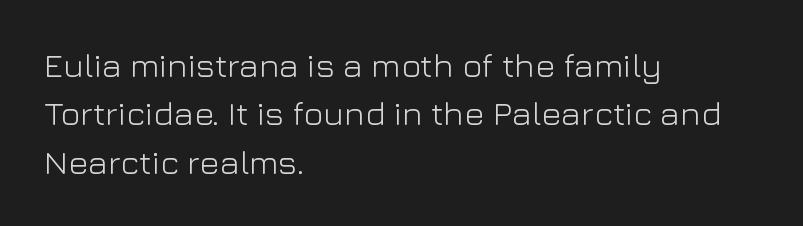
Q: Is the text bold? A: No.
Q: Is the text italic (slanted)? A: No, it is upright.
Q: Is the typeface a serif or a sans-serif typeface? A: Sans-serif.
Q: Is the text underlined? A: No.
Q: How is the paragraph aligned? A: Left-aligned.
Q: Is the spacing between letters normal or unusually wide? A: Normal.
Q: Is the spacing between lines tight, normal or loose? A: Normal.
Q: Width (condensed, normal, or wide)? A: Normal.
Q: Stroke contrast? A: Low.
Q: x-height? A: Medium.
Q: Monospaced? A: No.
